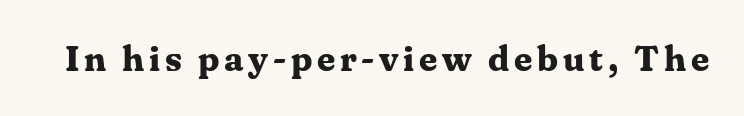
Q: Is the text bold? A: Yes.
Q: Is the text italic (slanted)? A: No, it is upright.
Q: Is the typeface a serif or a sans-serif typeface? A: Serif.
Q: Is the text underlined? A: No.
Q: Width (condensed, normal, or wide)? A: Normal.
Q: Stroke contrast? A: Medium.
Q: x-height? A: Medium.
Q: Monospaced? A: No.
